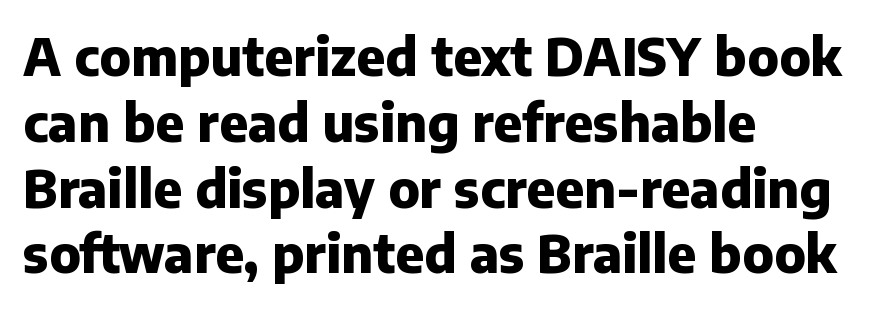
You could not count columns in this text — the font is proportionally spaced. These lines are set flush left with a ragged right edge. Quick note: underline off. Letterform terminals end flat and unadorned throughout the passage. Honestly, the letter spacing is just normal — you wouldn't notice it.
